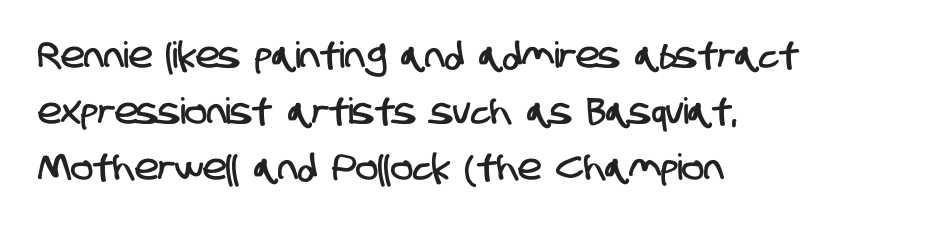
Character widths vary here, with narrow letters taking less room than wide ones. A typesetter would call this zero additional tracking. The rag falls on the right side of this text block. Does the type have serifs? No, each stem ends abruptly. If you measured baseline to baseline, you'd find a middling distance.
